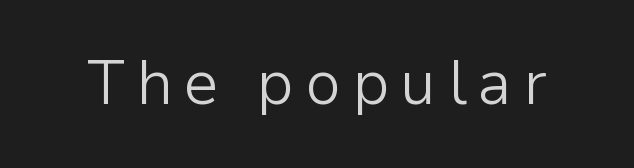
{"serif": "no", "italic": "no", "bold": "no", "weight": "light", "width": "normal", "stroke_contrast": "low", "x_height": "medium", "monospaced": "no", "underline": "no", "glyph_px": 61}
